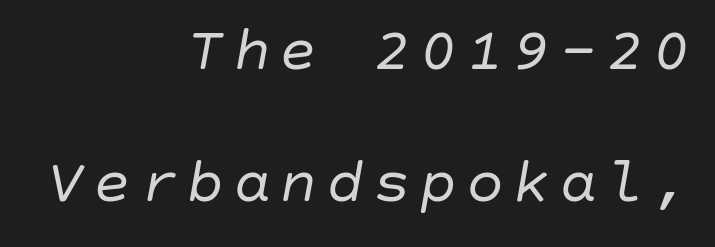
{"italic": "yes", "lean": "right", "slant_degrees": 10, "bold": "no", "weight": "regular", "width": "normal", "stroke_contrast": "low", "x_height": "large", "underline": "no", "align": "right", "line_spacing": "loose", "line_spacing_ratio": 2.1, "glyph_px": 63}
